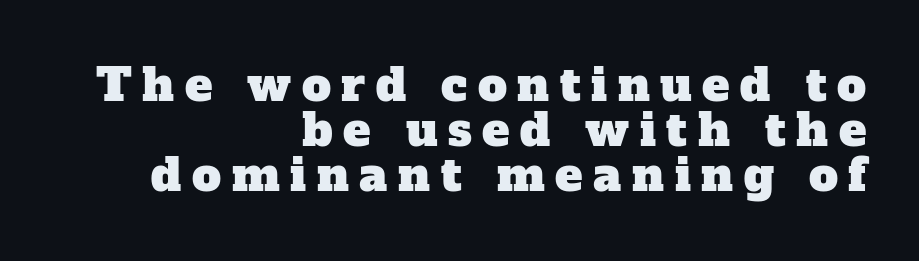
{"serif": "yes", "width": "normal", "stroke_contrast": "low", "x_height": "medium", "monospaced": "no", "underline": "no", "align": "right", "line_spacing": "tight", "line_spacing_ratio": 0.98, "letter_spacing": "wide", "letter_spacing_em": 0.23, "glyph_px": 46}
